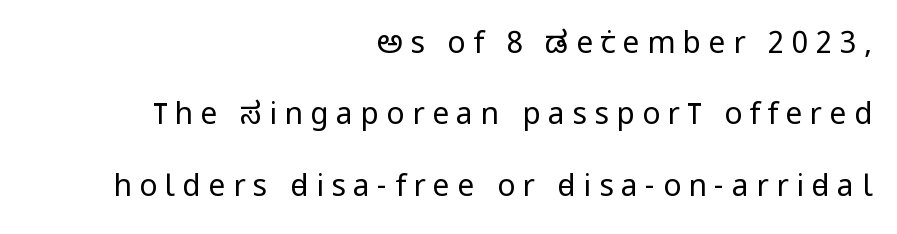
{"serif": "no", "italic": "no", "bold": "no", "weight": "regular", "width": "condensed", "stroke_contrast": "low", "x_height": "large", "monospaced": "no", "underline": "no", "align": "right", "line_spacing": "loose", "line_spacing_ratio": 2.38, "letter_spacing": "wide", "letter_spacing_em": 0.25, "glyph_px": 30}
